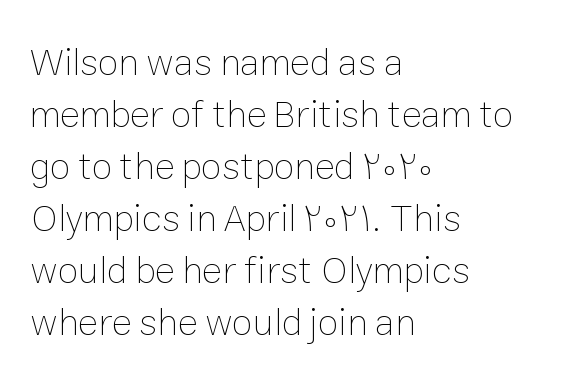
{"italic": "no", "bold": "no", "weight": "thin", "width": "normal", "stroke_contrast": "low", "x_height": "medium", "monospaced": "no", "underline": "no", "align": "left", "line_spacing": "normal", "line_spacing_ratio": 1.37, "letter_spacing": "normal", "letter_spacing_em": 0.0, "glyph_px": 38}
